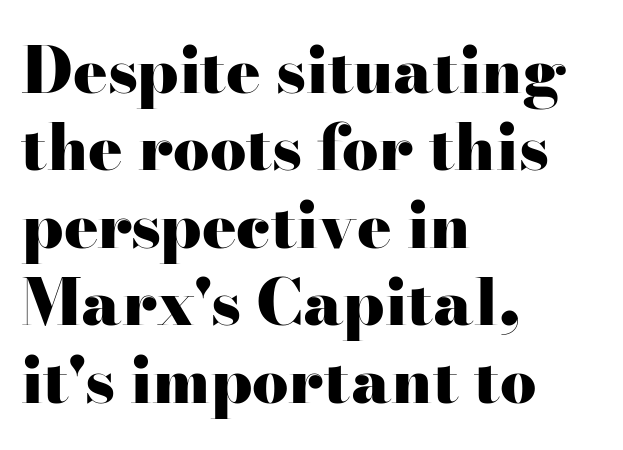
Q: Is the text bold? A: Yes.
Q: Is the text italic (slanted)? A: No, it is upright.
Q: Is the typeface a serif or a sans-serif typeface? A: Serif.
Q: Is the text underlined? A: No.
Q: How is the paragraph aligned? A: Left-aligned.
Q: Is the spacing between letters normal or unusually wide? A: Normal.
Q: Width (condensed, normal, or wide)? A: Wide.
Q: Stroke contrast? A: High.
Q: x-height? A: Small.
Q: Monospaced? A: No.
